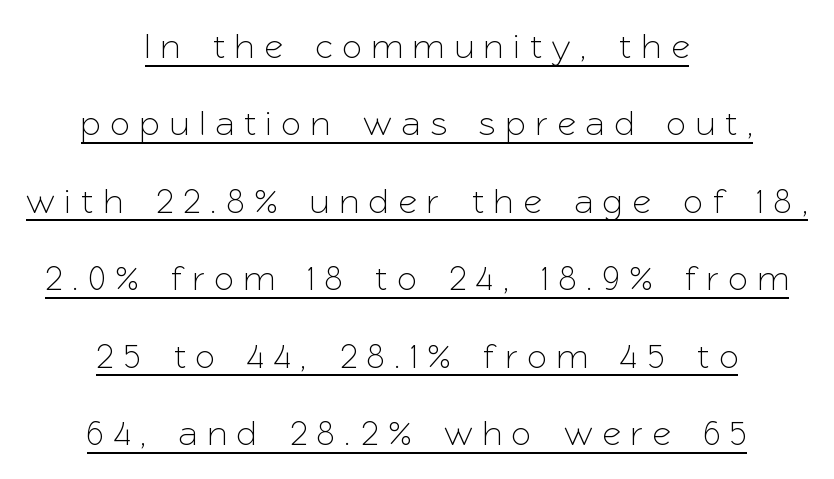
Here the glyphs are tracked loosely, breaking word shapes into spaced letters. Grotesque or geometric, the face here clearly has no serifs. Every row of glyphs is offset so its center matches the block's center. Underline: present. Each new line begins a long way beneath the previous one. A typesetter would mark this as roman, not italic.
